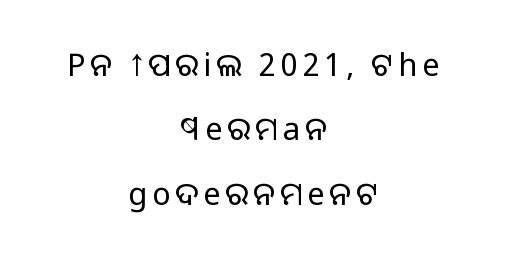
{"serif": "no", "italic": "no", "bold": "no", "weight": "regular", "width": "normal", "stroke_contrast": "low", "x_height": "large", "monospaced": "no", "underline": "no", "align": "center", "line_spacing": "loose", "line_spacing_ratio": 2.08, "glyph_px": 31}
